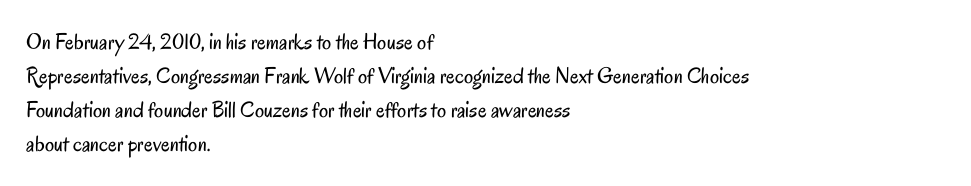
The type sits square on the baseline with zero lean. Stem width sits at or under what a default text font uses. Horizontally, the lines are justified to the leading edge only. This sample keeps an unexceptional amount of space between lines. The space beneath each line is pristine and unruled. There is no visible air inserted between adjacent glyphs.
